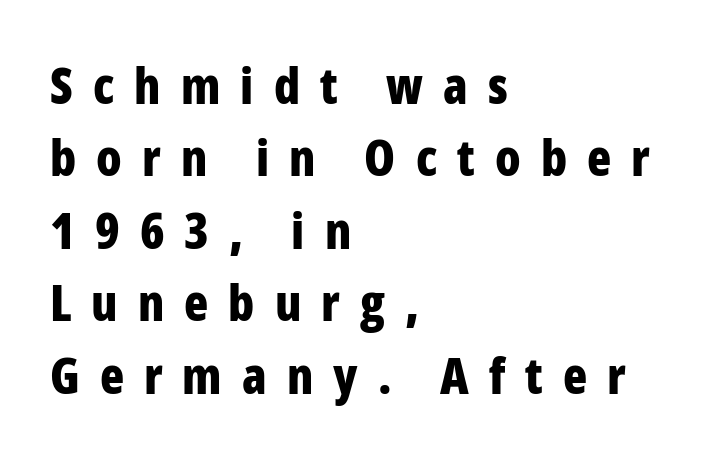
The image shows 50 px bold, condensed sans-serif type, upright; set left-aligned, normal line spacing (1.45x), unusually wide letter spacing (+0.4 em), not underlined; low stroke contrast and a medium x-height.
